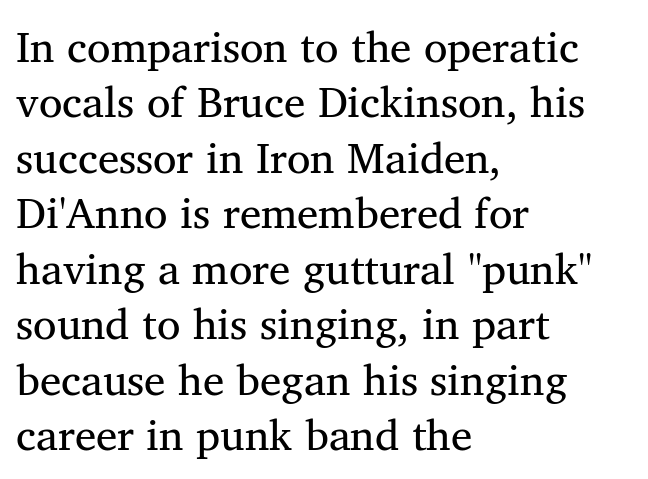
The image shows 43 px serif type, upright; set left-aligned, normal line spacing (1.29x), normal letter spacing, not underlined; medium stroke contrast and a medium x-height.
